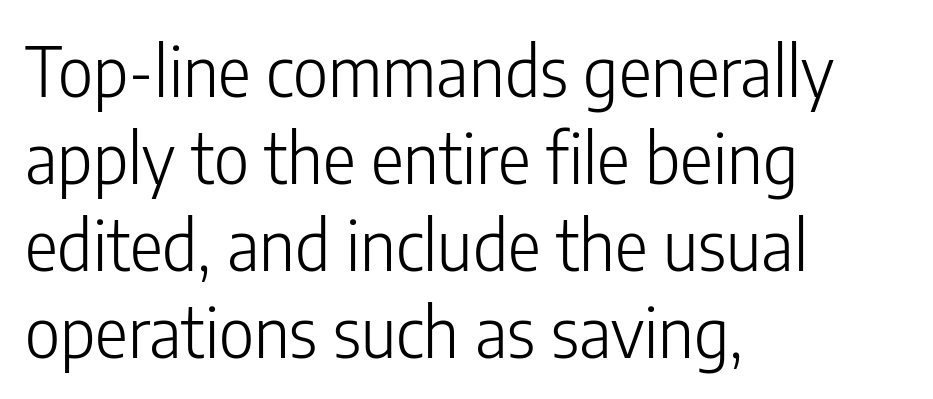
The image shows 69 px light, condensed sans-serif type, upright; set left-aligned, normal line spacing (1.26x), normal letter spacing, not underlined; low stroke contrast and a medium x-height.
